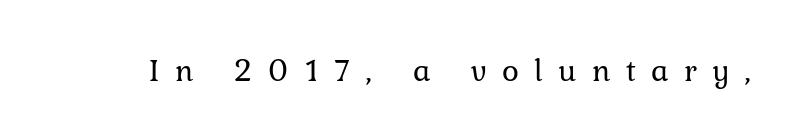
Q: Is the text bold? A: No.
Q: Is the text italic (slanted)? A: No, it is upright.
Q: Is the text underlined? A: No.
Q: Is the spacing between letters normal or unusually wide? A: Unusually wide.
Q: Width (condensed, normal, or wide)? A: Normal.
Q: Stroke contrast? A: Low.
Q: x-height? A: Medium.
Q: Monospaced? A: No.
